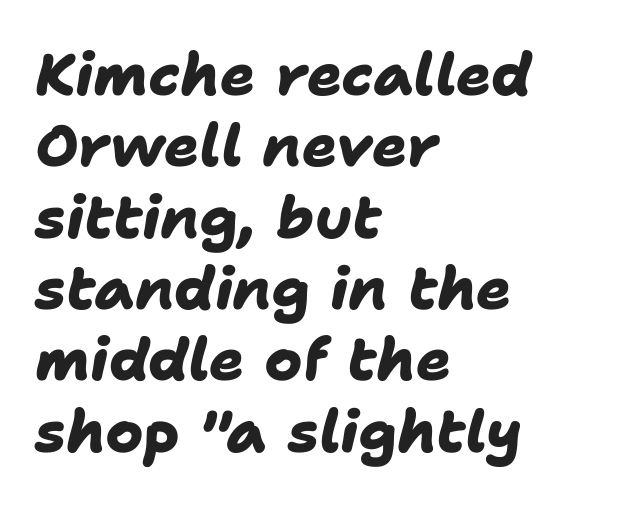
Q: Is the text bold? A: Yes.
Q: Is the typeface a serif or a sans-serif typeface? A: Sans-serif.
Q: Is the text underlined? A: No.
Q: How is the paragraph aligned? A: Left-aligned.
Q: Is the spacing between letters normal or unusually wide? A: Normal.
Q: Width (condensed, normal, or wide)? A: Normal.
Q: Stroke contrast? A: Low.
Q: x-height? A: Medium.
Q: Monospaced? A: No.
